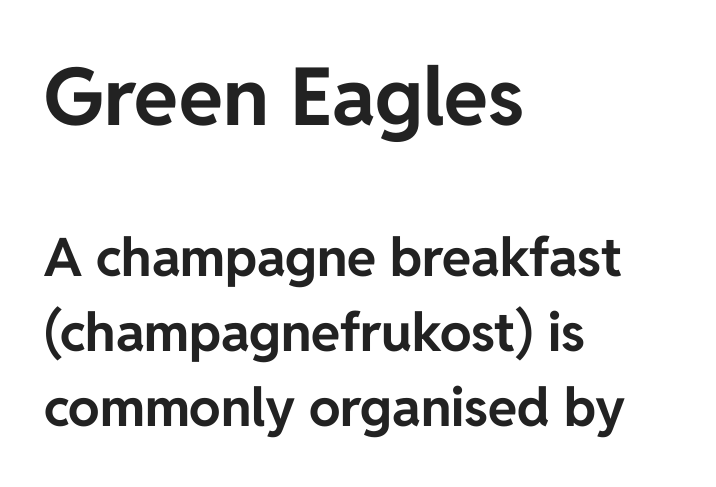
Leftover space on each line is placed entirely after the last word. The passage shown stacks its lines at a standard gap. Set as a true bold cut, around the 700 mark. The lettering holds an erect, upright posture throughout.
